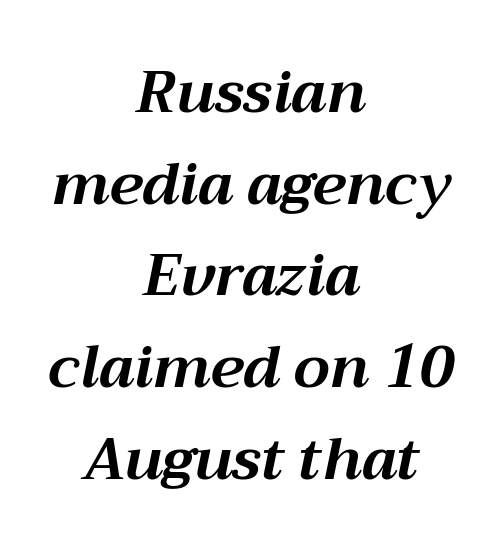
The image shows 58 px bold type, italic (leaning right); set centered, normal line spacing (1.58x), normal letter spacing, not underlined; medium stroke contrast and a medium x-height.
